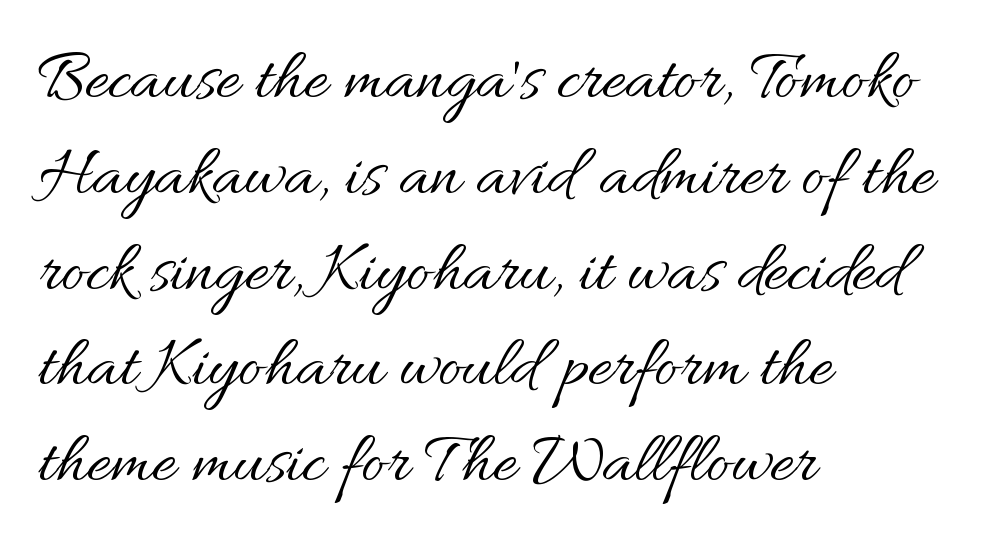
{"bold": "no", "weight": "regular", "width": "normal", "stroke_contrast": "medium", "x_height": "small", "monospaced": "no", "underline": "no", "align": "left", "line_spacing": "normal", "line_spacing_ratio": 1.33, "letter_spacing": "normal", "letter_spacing_em": 0.0, "glyph_px": 72}
